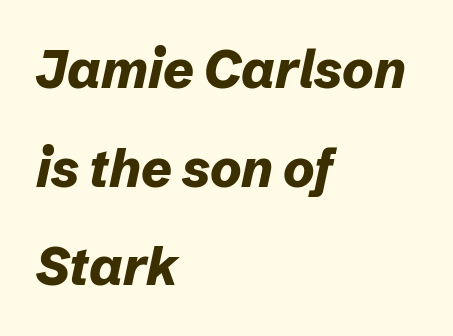
The image shows 53 px bold type, italic (leaning right); set left-aligned, line spacing 1.86x, normal letter spacing, not underlined; low stroke contrast and a medium x-height.
